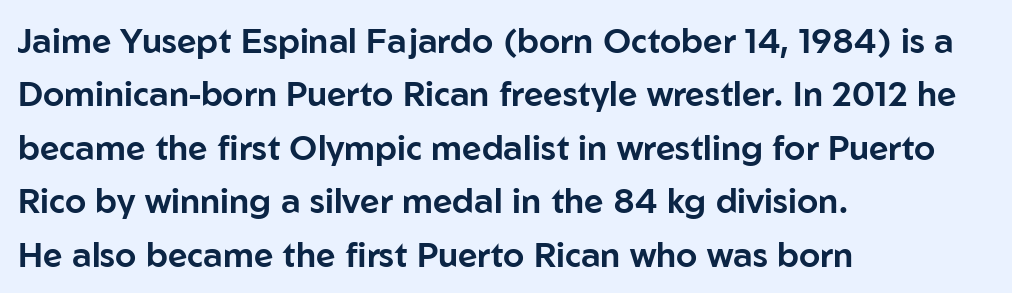
Is this a fixed-width face? No — the glyphs have proportional, varying widths. Nothing unusual about the tracking: characters are spaced as the font intends. The characters display no serif detailing; their extremities are plain. Horizontal alignment here is leftward, the default for most running prose.
